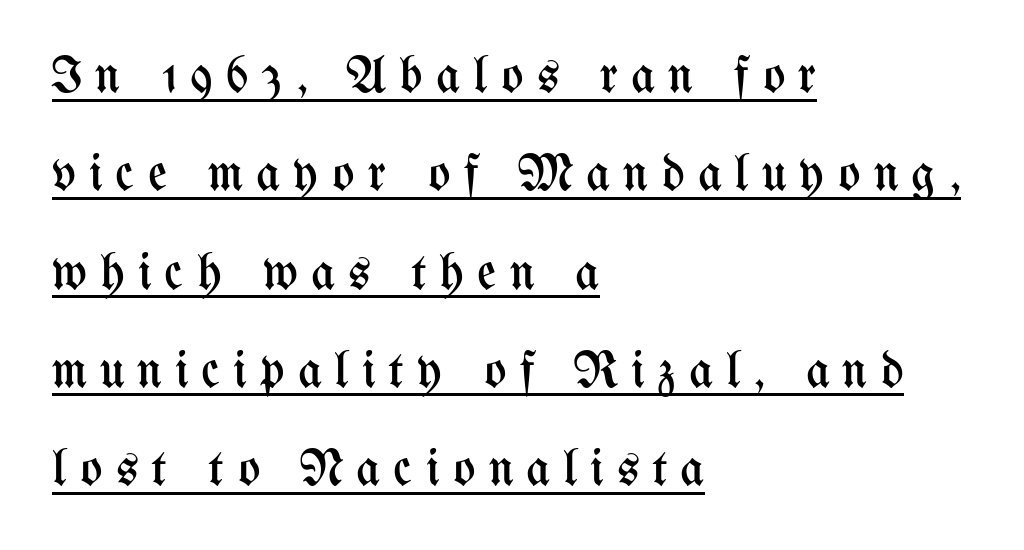
Q: Is the text bold? A: No.
Q: Is the text italic (slanted)? A: No, it is upright.
Q: Is the text underlined? A: Yes.
Q: How is the paragraph aligned? A: Left-aligned.
Q: Is the spacing between letters normal or unusually wide? A: Unusually wide.
Q: Width (condensed, normal, or wide)? A: Condensed.
Q: Stroke contrast? A: Medium.
Q: x-height? A: Medium.
Q: Monospaced? A: No.
